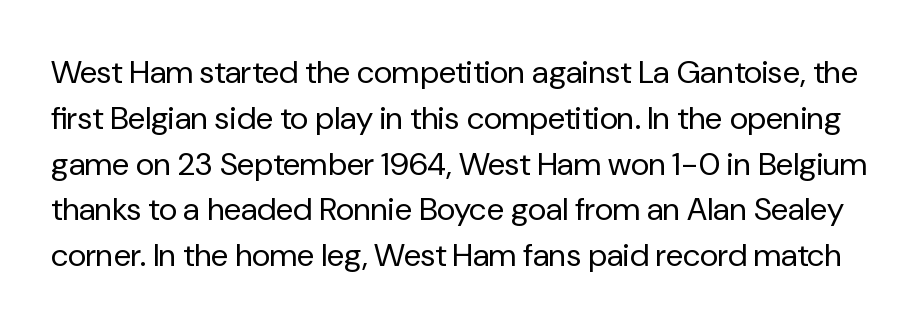
This sample uses plain, unmodified letter spacing. The lettering holds an erect, upright posture throughout. Weight: not bold — regular or lighter. The passage shown is not underscored anywhere.
